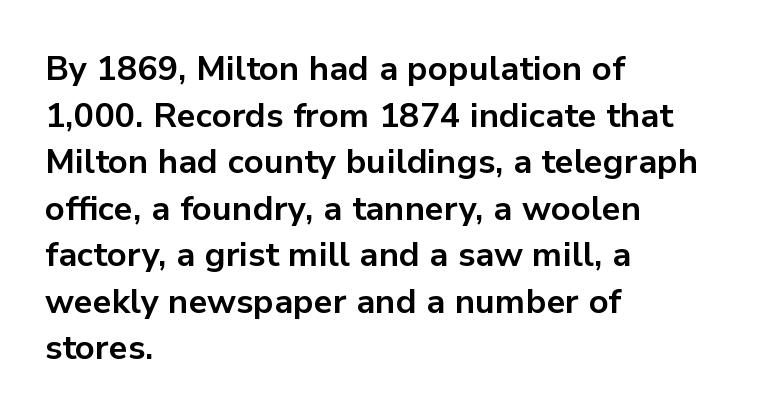
The image shows 34 px bold sans-serif type, upright; set left-aligned, normal line spacing (1.37x), normal letter spacing, not underlined; low stroke contrast and a medium x-height.
